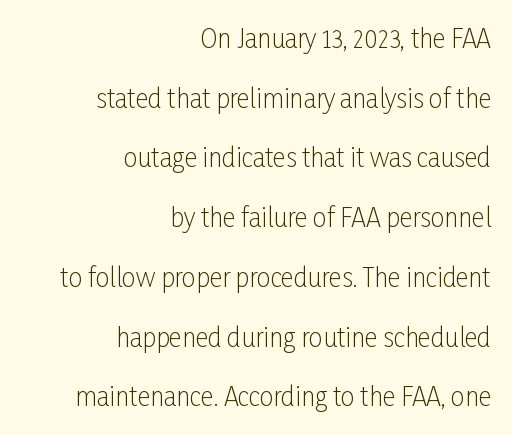
{"italic": "no", "bold": "no", "underline": "no", "align": "right", "line_spacing": "loose", "line_spacing_ratio": 2.39, "letter_spacing": "normal", "letter_spacing_em": 0.0, "glyph_px": 25}
